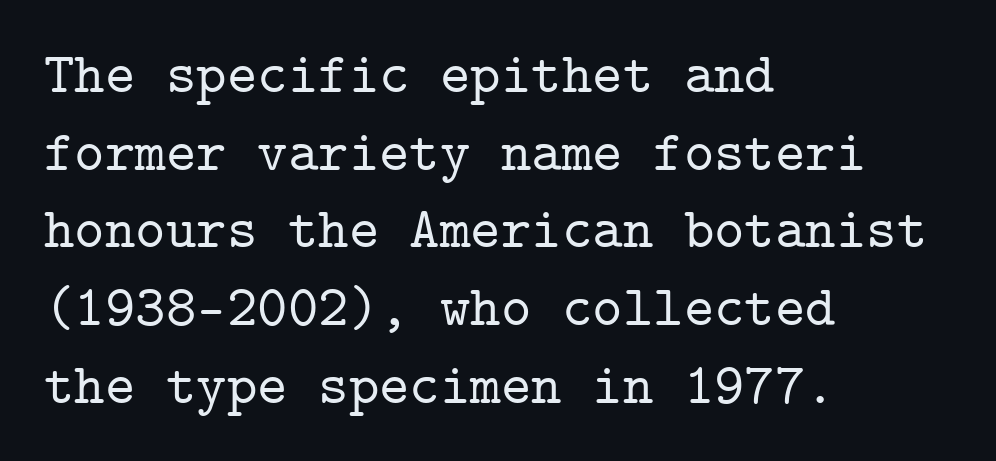
This rendering features lettering with no underline. Stroke terminals: seriffed. What stands out about the letter spacing? Nothing — it is the standard amount. Monospaced: the letters line up in strict vertical columns.
